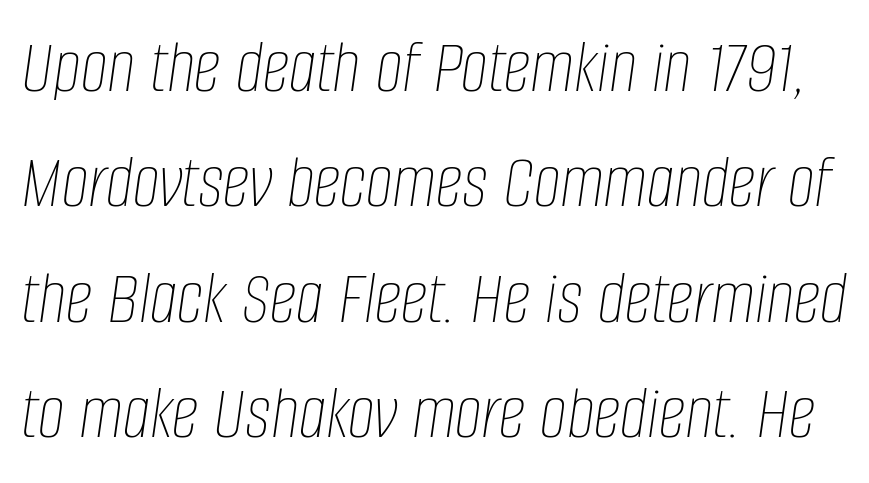
Caption: face not bold, strokes unweighted. Designer's note — italics engaged. Vertically, the passage feels balanced, rows spaced as you'd expect. Caption: standard tracking, unaltered.
